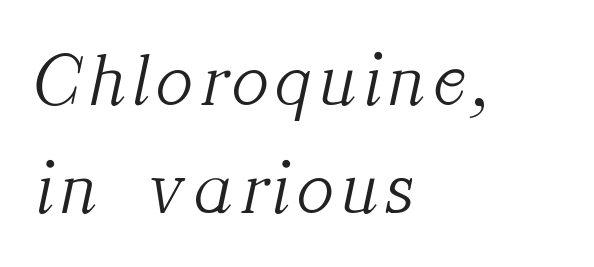
{"serif": "yes", "italic": "yes", "lean": "right", "slant_degrees": 12, "bold": "no", "weight": "light", "width": "normal", "stroke_contrast": "medium", "x_height": "medium", "monospaced": "no", "underline": "no", "align": "left", "line_spacing": "normal", "line_spacing_ratio": 1.42, "glyph_px": 76}
